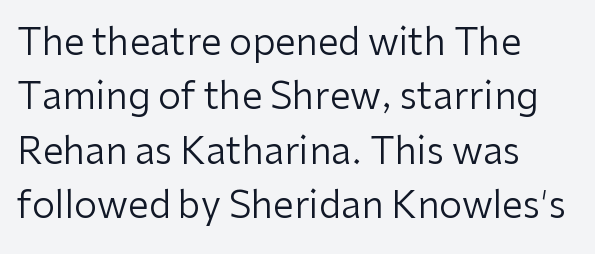
Q: Is the text bold? A: No.
Q: Is the text italic (slanted)? A: No, it is upright.
Q: Is the typeface a serif or a sans-serif typeface? A: Sans-serif.
Q: Is the text underlined? A: No.
Q: How is the paragraph aligned? A: Left-aligned.
Q: Is the spacing between letters normal or unusually wide? A: Normal.
Q: Is the spacing between lines tight, normal or loose? A: Normal.
Q: Width (condensed, normal, or wide)? A: Normal.
Q: Stroke contrast? A: Low.
Q: x-height? A: Medium.
Q: Monospaced? A: No.
